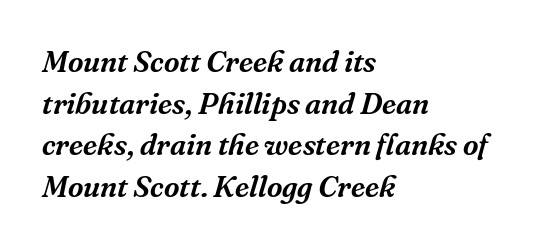
Observe the lean: these are italic letterforms. Look at the tracking — it's just the regular setting, nothing added. Little horizontal feet cap the strokes, marking this as serif type. Students, observe: this is what conventionally led text looks like. Bare-footed words on every line. Here the designer chose a conventional face with non-uniform glyph widths.
